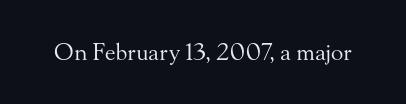
The image shows 23 px text type, upright; set normal letter spacing, not underlined.
